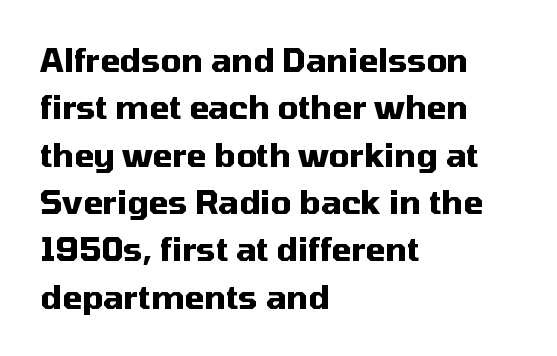
Q: Is the text bold? A: Yes.
Q: Is the text italic (slanted)? A: No, it is upright.
Q: Is the typeface a serif or a sans-serif typeface? A: Sans-serif.
Q: Is the text underlined? A: No.
Q: How is the paragraph aligned? A: Left-aligned.
Q: Is the spacing between letters normal or unusually wide? A: Normal.
Q: Is the spacing between lines tight, normal or loose? A: Normal.
Q: Width (condensed, normal, or wide)? A: Normal.
Q: Stroke contrast? A: Medium.
Q: x-height? A: Medium.
Q: Monospaced? A: No.
